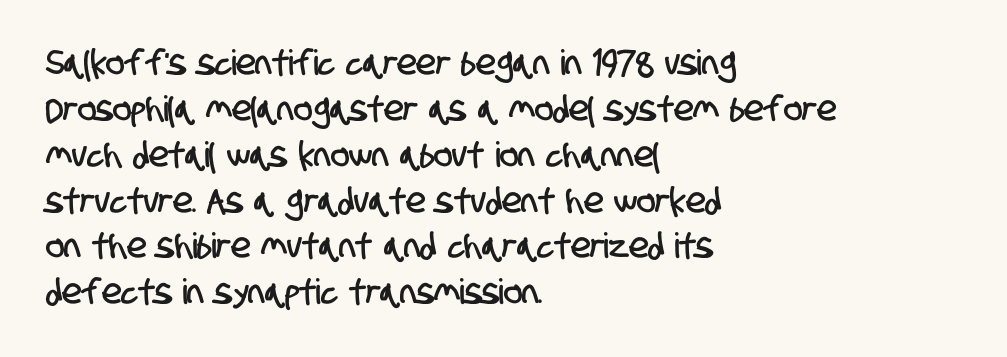
{"serif": "no", "width": "condensed", "stroke_contrast": "low", "x_height": "large", "monospaced": "no", "underline": "no", "align": "left", "line_spacing": "normal", "line_spacing_ratio": 1.31, "letter_spacing": "normal", "letter_spacing_em": 0.0, "glyph_px": 35}
